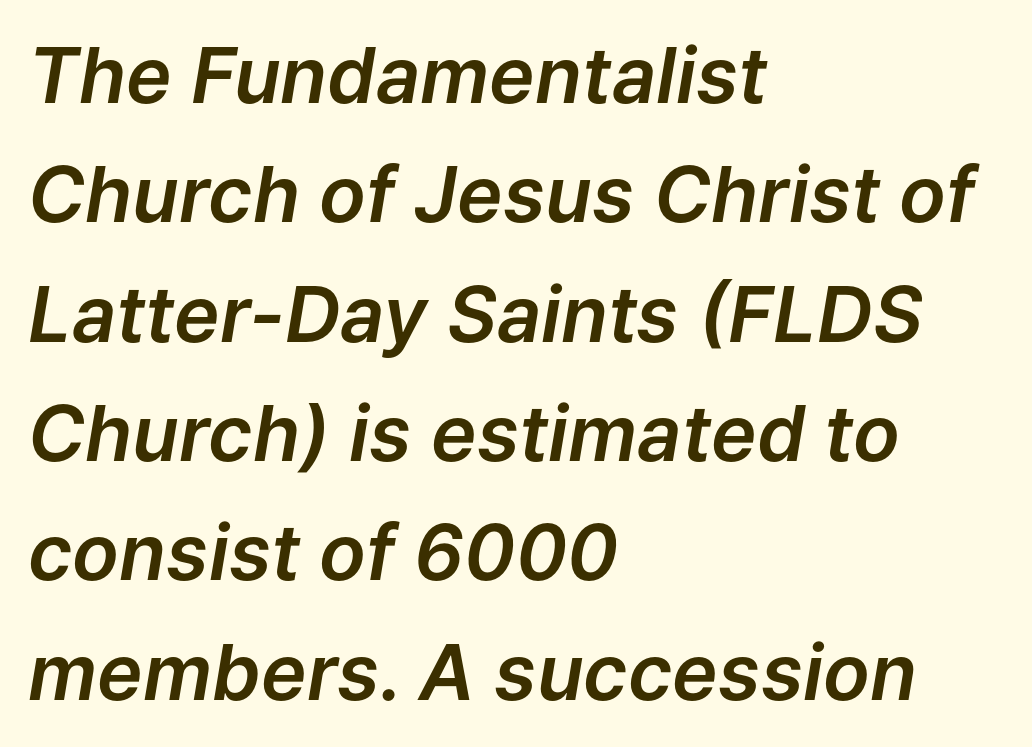
{"italic": "yes", "lean": "right", "slant_degrees": 9, "width": "normal", "stroke_contrast": "low", "x_height": "medium", "monospaced": "no", "underline": "no", "align": "left", "line_spacing": "normal", "line_spacing_ratio": 1.55, "letter_spacing": "normal", "letter_spacing_em": 0.0, "glyph_px": 77}
